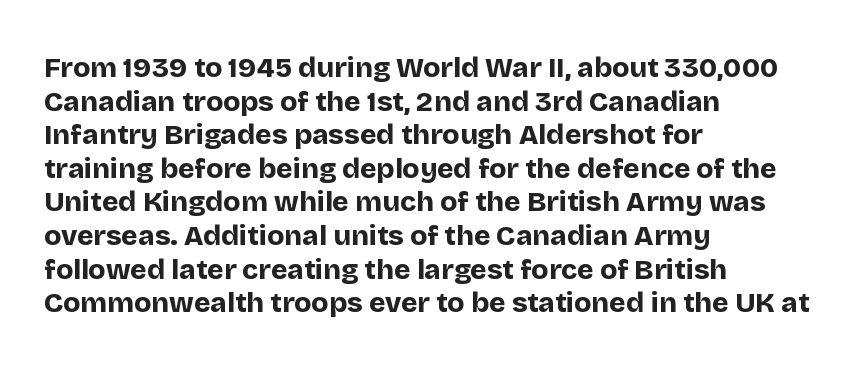
Typographically, this falls in the sans-serif category. Caption: multi-line text, flush left, ragged right. Every letter is thick-stroked: bold, no question. The rendering keeps characters at their native spacing. This is the regular roman posture of the typeface. The rendering uses natural spacing where letterforms have individual widths.
